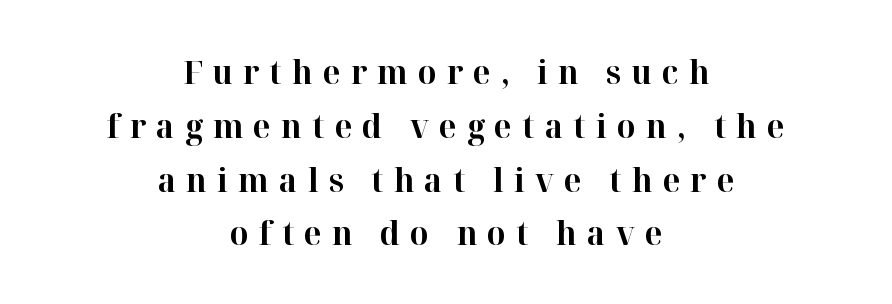
The image shows 33 px bold serif type, upright; set centered, normal line spacing (1.63x), unusually wide letter spacing (+0.31 em), not underlined; high stroke contrast and a medium x-height.
